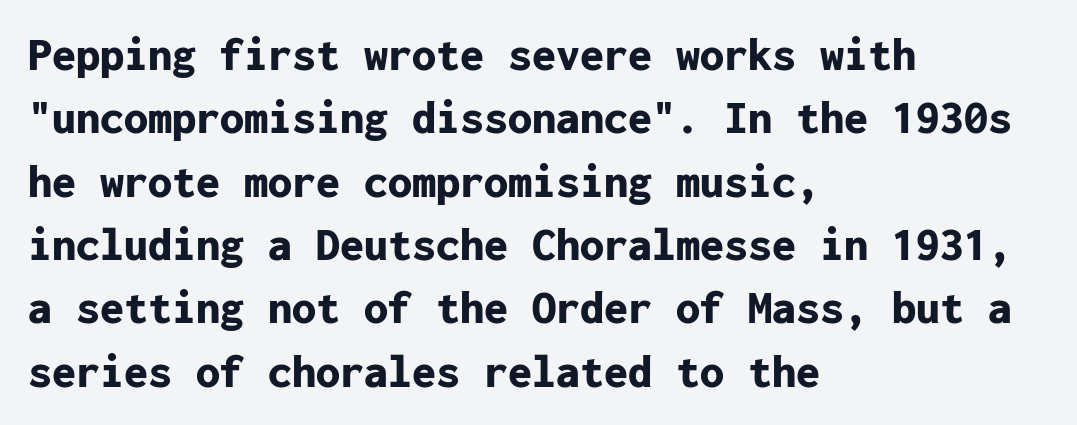
The image shows 48 px bold sans-serif type, upright, monospaced; set left-aligned, normal line spacing (1.32x), normal letter spacing, not underlined; low stroke contrast and a medium x-height.
